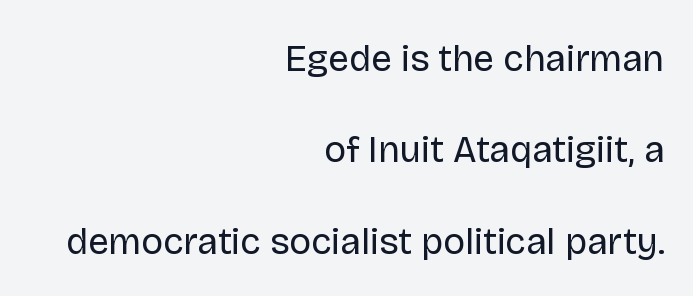
The image shows 37 px regular-weight sans-serif type, upright; set right-aligned, loose line spacing (2.47x), normal letter spacing, not underlined; low stroke contrast and a large x-height.
